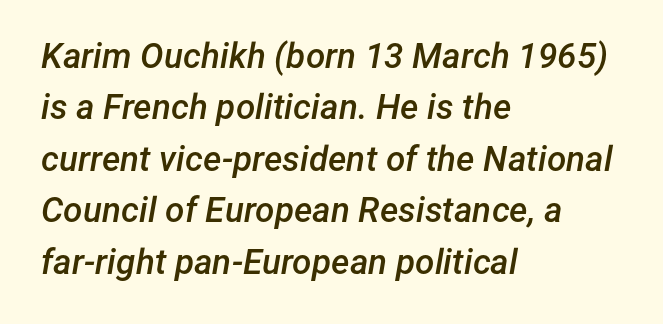
Q: Is the text bold? A: Semi-bold.
Q: Is the text italic (slanted)? A: Yes, it leans right by about 12 degrees.
Q: Is the text underlined? A: No.
Q: How is the paragraph aligned? A: Left-aligned.
Q: Is the spacing between letters normal or unusually wide? A: Normal.
Q: Is the spacing between lines tight, normal or loose? A: Normal.
Q: Width (condensed, normal, or wide)? A: Normal.
Q: Stroke contrast? A: Low.
Q: x-height? A: Medium.
Q: Monospaced? A: No.
